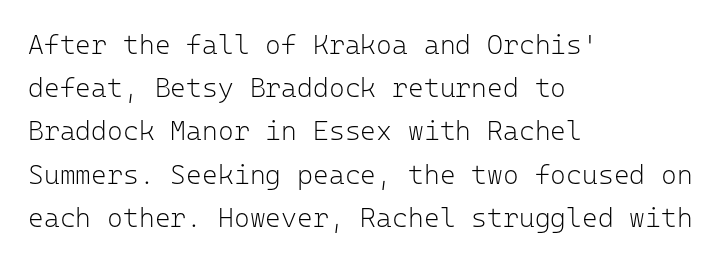
Posture: straight, roman, zero tilt. Notice how descenders clear the ascenders below comfortably — that's standard leading. Visually the block forms a straight wall on the left and a jagged coastline on the right. Descenders hang freely into open space. The type is set solid horizontally, with unmodified tracking. Heft: none added — not bold.
